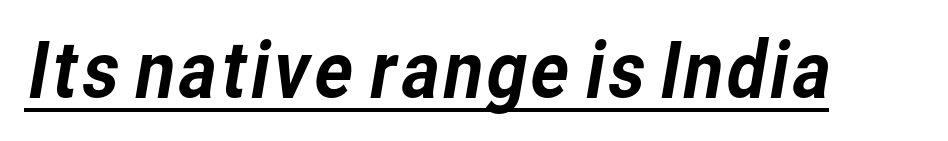
Varying glyph widths throughout — classic text-font behaviour. Quick note: underline on. Glyph-to-glyph distance matches everyday printed text. The font family rendered here belongs to the sans-serif group.
